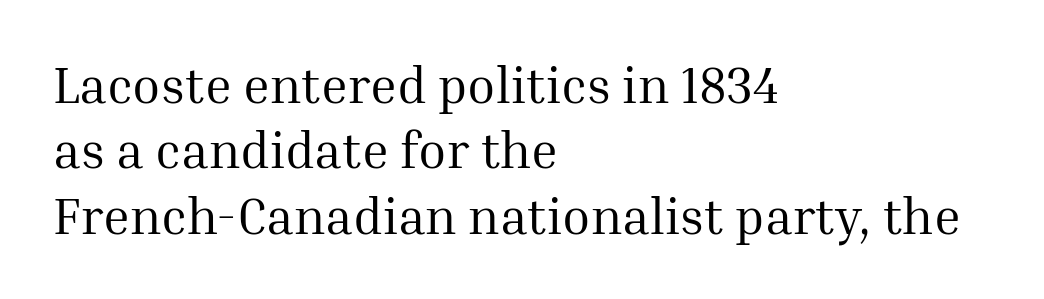
The image shows 51 px regular-weight serif type, upright; set left-aligned, normal line spacing (1.28x), normal letter spacing, not underlined; medium stroke contrast and a medium x-height.
